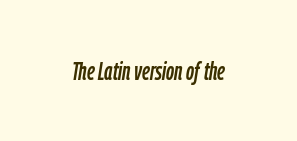
Words float on clear page, feet unadorned. The typography opts for an oblique posture over an upright one. Glyph-to-glyph distance matches everyday printed text.
